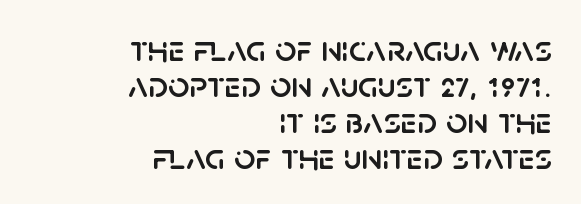
{"serif": "no", "italic": "no", "width": "normal", "stroke_contrast": "low", "x_height": "large", "monospaced": "no", "underline": "no", "align": "right", "line_spacing": "tight", "line_spacing_ratio": 0.97, "letter_spacing": "normal", "letter_spacing_em": 0.0, "glyph_px": 37}
